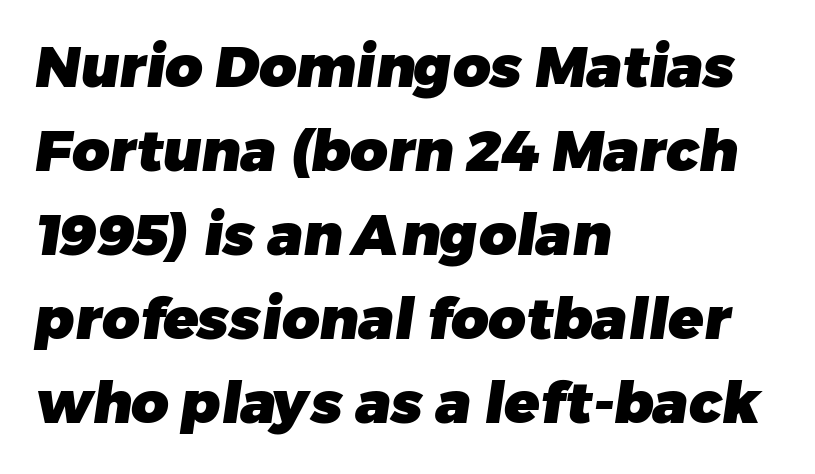
{"serif": "no", "bold": "yes", "weight": "heavy", "width": "normal", "stroke_contrast": "low", "x_height": "medium", "monospaced": "no", "underline": "no", "align": "left", "line_spacing": "normal", "line_spacing_ratio": 1.45, "letter_spacing": "normal", "letter_spacing_em": 0.0, "glyph_px": 58}
